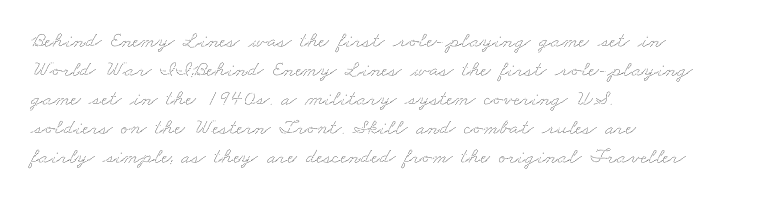
The image shows 22 px text type; set left-aligned, normal line spacing (1.32x), normal letter spacing, not underlined.
